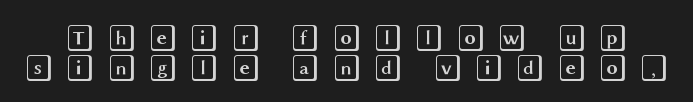
{"italic": "no", "underline": "no", "line_spacing": "tight", "line_spacing_ratio": 1.11, "letter_spacing": "wide", "letter_spacing_em": 0.43, "glyph_px": 27}
